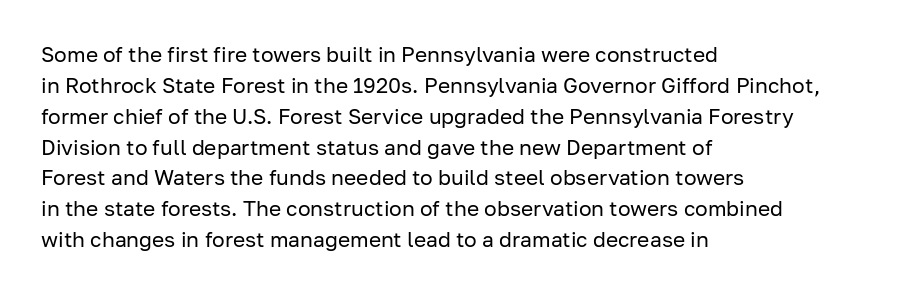
The image shows 21 px text type, upright; set left-aligned, normal line spacing (1.47x), normal letter spacing, not underlined.
